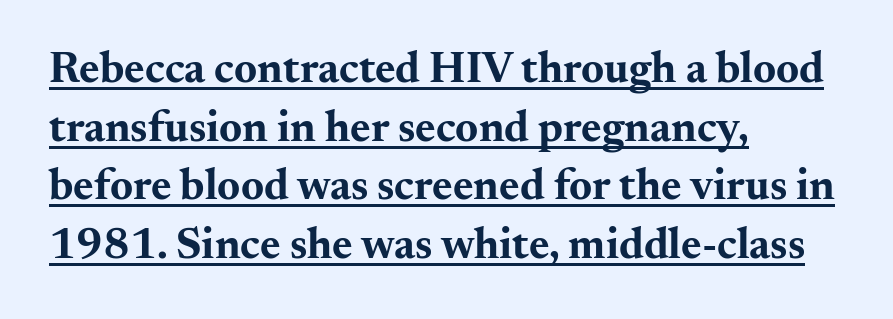
The image shows 44 px bold, wide serif type, upright; set left-aligned, normal line spacing (1.33x), normal letter spacing, underlined; medium stroke contrast and a small x-height.
